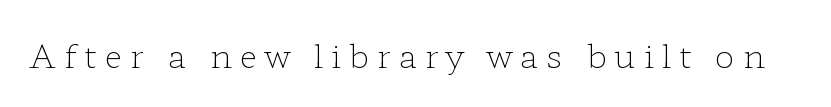
The image shows 33 px light, wide serif type, upright; set unusually wide letter spacing (+0.24 em), not underlined; low stroke contrast and a medium x-height.
